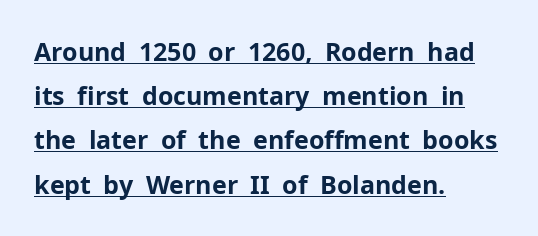
Heavy-handed strokes throughout: this text is bold. In terms of posture, this sample is upright. What decoration does the sample have? An underline. The gaps between neighbouring characters are ordinary and unremarkable. Does the copy run flush right? No — it runs flush left.
